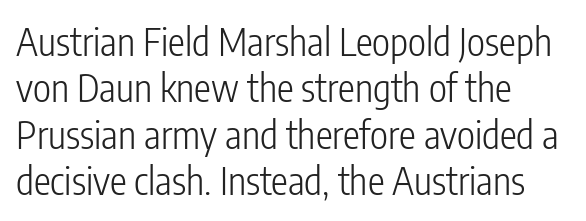
Q: Is the text bold? A: No.
Q: Is the text italic (slanted)? A: No, it is upright.
Q: Is the typeface a serif or a sans-serif typeface? A: Sans-serif.
Q: Is the text underlined? A: No.
Q: How is the paragraph aligned? A: Left-aligned.
Q: Is the spacing between letters normal or unusually wide? A: Normal.
Q: Width (condensed, normal, or wide)? A: Condensed.
Q: Stroke contrast? A: Low.
Q: x-height? A: Medium.
Q: Monospaced? A: No.
